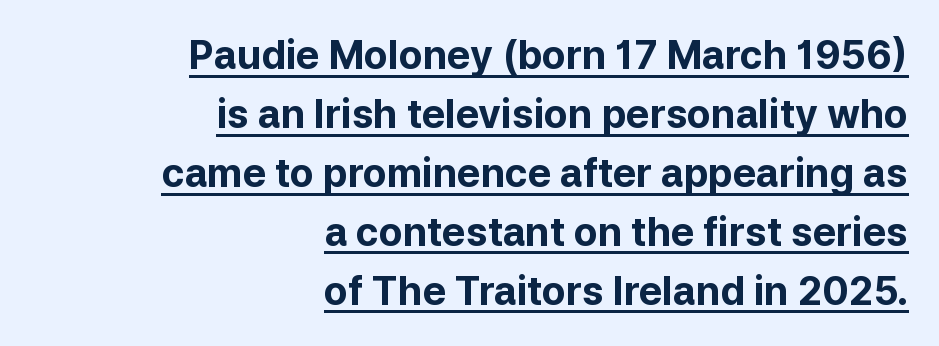
{"serif": "no", "italic": "no", "bold": "yes", "weight": "bold", "width": "normal", "stroke_contrast": "low", "x_height": "medium", "monospaced": "no", "underline": "yes", "align": "right", "line_spacing": "normal", "line_spacing_ratio": 1.51, "letter_spacing": "normal", "letter_spacing_em": 0.0, "glyph_px": 39}
